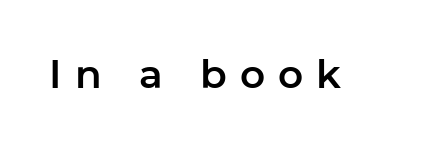
{"serif": "no", "italic": "no", "width": "normal", "stroke_contrast": "low", "x_height": "medium", "monospaced": "no", "underline": "no", "letter_spacing": "wide", "letter_spacing_em": 0.34, "glyph_px": 39}
